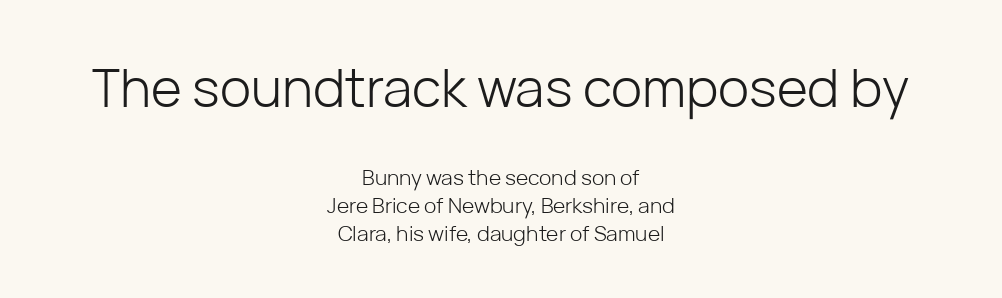
{"serif": "no", "italic": "no", "bold": "no", "weight": "light", "width": "normal", "stroke_contrast": "low", "x_height": "medium", "monospaced": "no", "underline": "no", "align": "center", "line_spacing": "normal", "line_spacing_ratio": 1.32, "letter_spacing": "normal", "letter_spacing_em": 0.0, "larger_block": "first", "size_ratio": 2.52, "glyph_px": 53}
